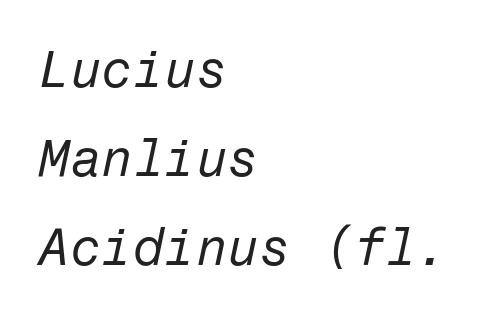
The image shows 51 px regular-weight type, italic (leaning right); set left-aligned, line spacing 1.75x, normal letter spacing, not underlined; low stroke contrast and a medium x-height.
